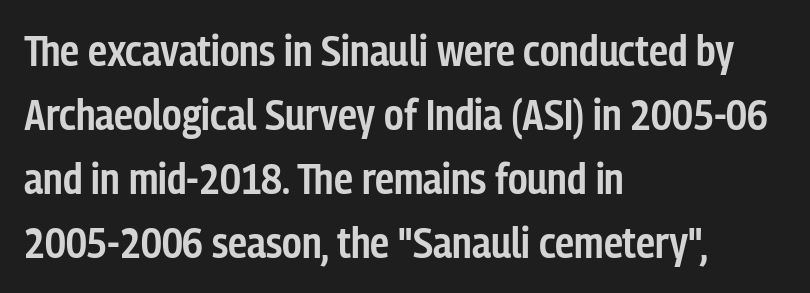
Q: Is the text bold? A: Semi-bold.
Q: Is the text italic (slanted)? A: No, it is upright.
Q: Is the typeface a serif or a sans-serif typeface? A: Sans-serif.
Q: Is the text underlined? A: No.
Q: How is the paragraph aligned? A: Left-aligned.
Q: Is the spacing between letters normal or unusually wide? A: Normal.
Q: Is the spacing between lines tight, normal or loose? A: Normal.
Q: Width (condensed, normal, or wide)? A: Condensed.
Q: Stroke contrast? A: Low.
Q: x-height? A: Medium.
Q: Monospaced? A: No.
